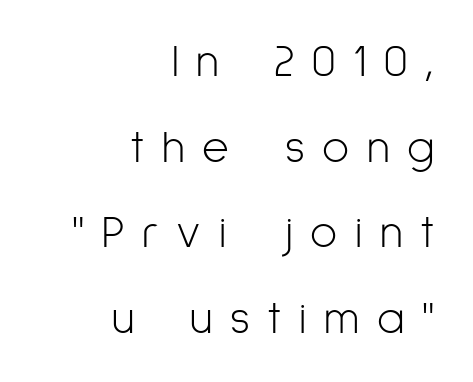
{"serif": "no", "italic": "no", "bold": "no", "weight": "light", "width": "condensed", "stroke_contrast": "low", "x_height": "medium", "monospaced": "no", "underline": "no", "align": "right", "line_spacing_ratio": 1.86, "letter_spacing": "wide", "letter_spacing_em": 0.38, "glyph_px": 46}
